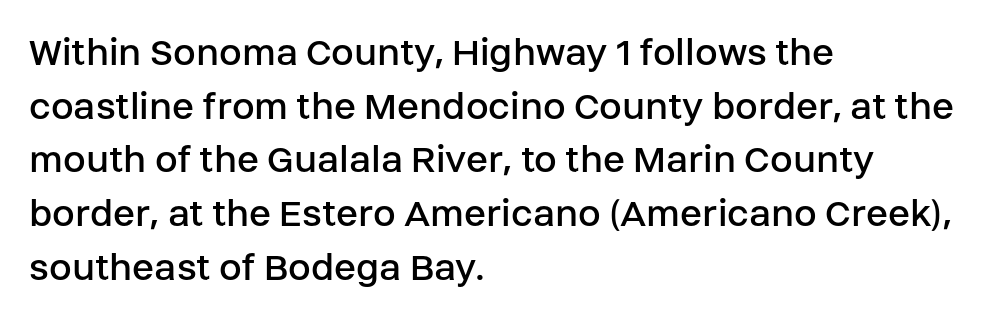
The lines are quadded left. Ordinary non-slanted type is in use. The rendering uses natural spacing where letterforms have individual widths. The text was rendered using a sans face with plain stroke endings.
